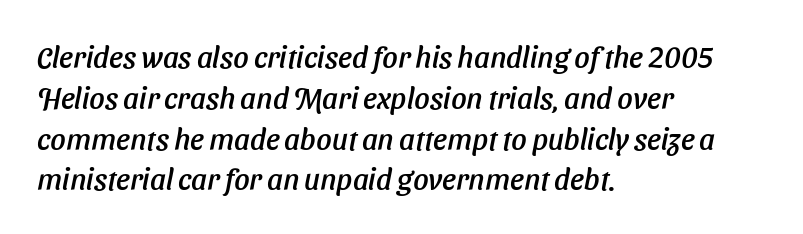
The image shows 30 px text type; set left-aligned, normal line spacing (1.36x), normal letter spacing, not underlined; low stroke contrast and a medium x-height.
